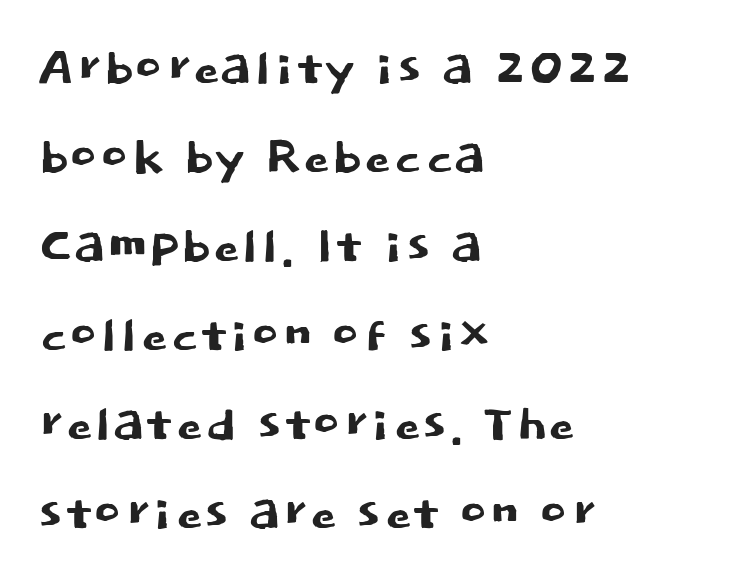
The image shows 66 px sans-serif type, upright; set left-aligned, normal line spacing (1.35x), normal letter spacing, not underlined; low stroke contrast and a large x-height.
